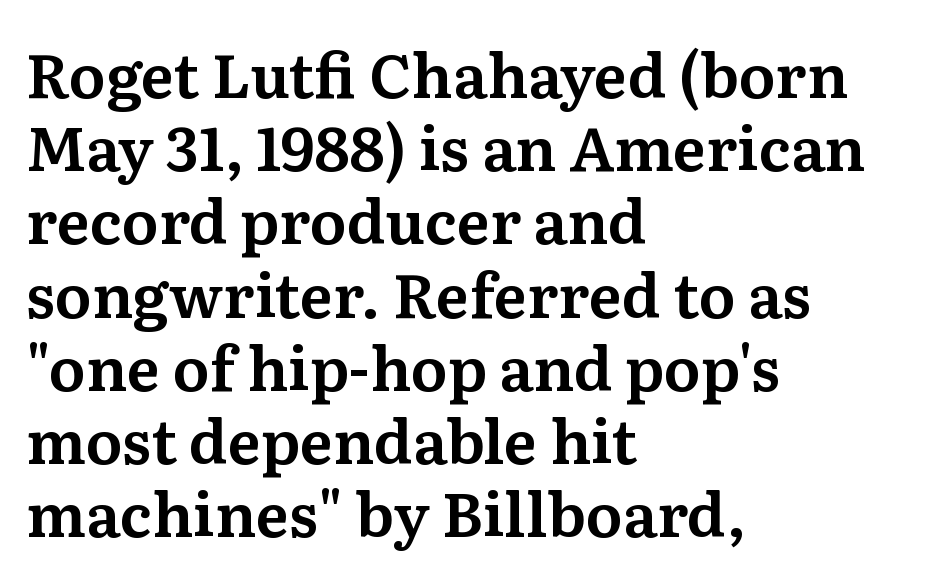
The image shows 61 px serif type, upright; set left-aligned, line spacing 1.2x, normal letter spacing, not underlined; medium stroke contrast and a medium x-height.
